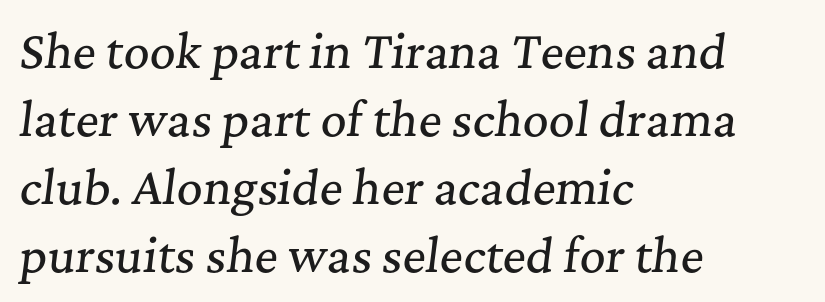
{"serif": "yes", "italic": "yes", "lean": "right", "slant_degrees": 7, "width": "normal", "stroke_contrast": "medium", "x_height": "medium", "monospaced": "no", "underline": "no", "align": "left", "line_spacing": "normal", "line_spacing_ratio": 1.51, "letter_spacing": "normal", "letter_spacing_em": 0.0, "glyph_px": 45}
